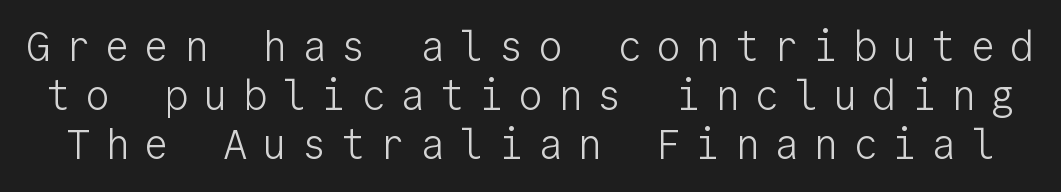
You can tell it's not italic because the verticals are truly vertical. Descender tails drop into unmarked territory. Does extra space separate the letters? Yes, quite a lot of it. A typesetter would call this monospace, since all characters share one set width. Summary of weight: not heavy and not bold. Serif or sans? Sans — the stroke terminals are bare.
